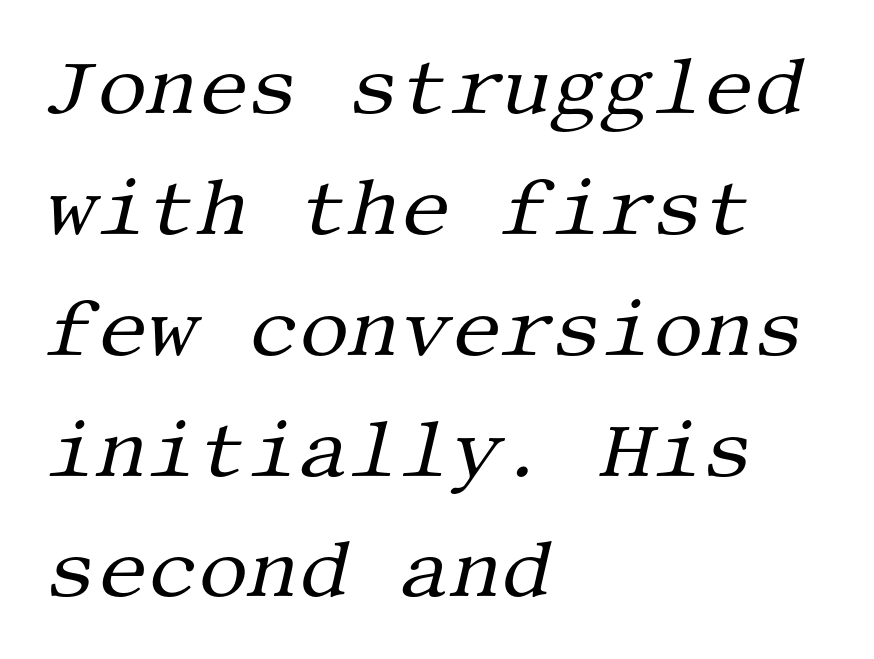
{"serif": "yes", "italic": "yes", "lean": "right", "slant_degrees": 13, "bold": "no", "weight": "regular", "width": "normal", "stroke_contrast": "medium", "x_height": "large", "underline": "no", "align": "left", "line_spacing": "normal", "line_spacing_ratio": 1.53, "letter_spacing": "normal", "letter_spacing_em": 0.0, "glyph_px": 79}
